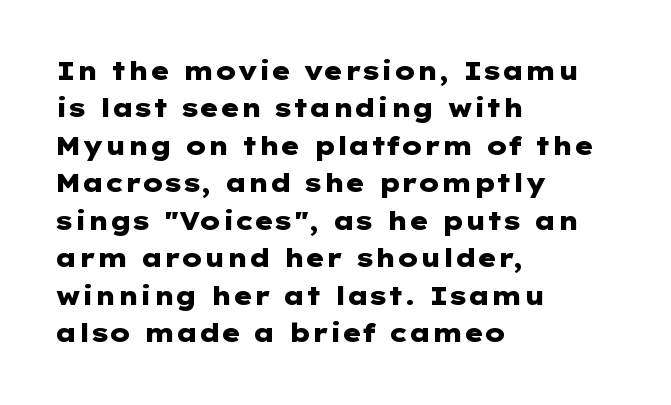
Baseline-to-baseline distance is the conventional proportion of letter height. The typesetter chose a ragged-right arrangement here. The zone under the glyphs is completely vacant. Typesetter's note: full bold, strokes at maximum text heaviness. In terms of posture, this sample is upright. The horizontal fit of the characters is conventional and even.
